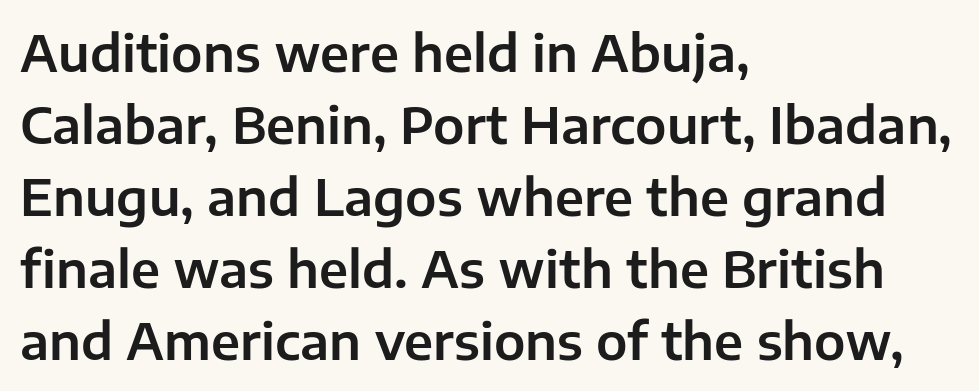
Grotesque or geometric, the face here clearly has no serifs. The zone under the glyphs is completely vacant. What's the leading like? Ordinary, nothing unusual. Each line starts at the same left margin while the right side varies. If you drew a line through each stem, it would be perfectly vertical. Think of a printed novel: that variable character pitch is what you see here.
